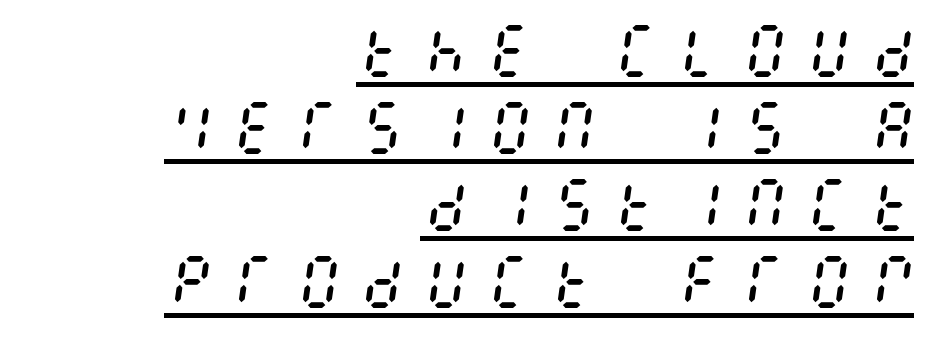
The image shows 58 px regular-weight, condensed type, italic (leaning right); set right-aligned, normal line spacing (1.33x), unusually wide letter spacing (+0.3 em), underlined; medium stroke contrast and a large x-height.
